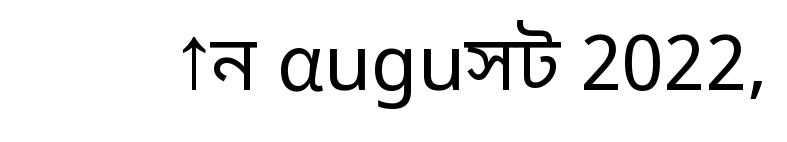
The image shows 76 px regular-weight sans-serif type, upright; set normal letter spacing, not underlined; low stroke contrast and a medium x-height.
